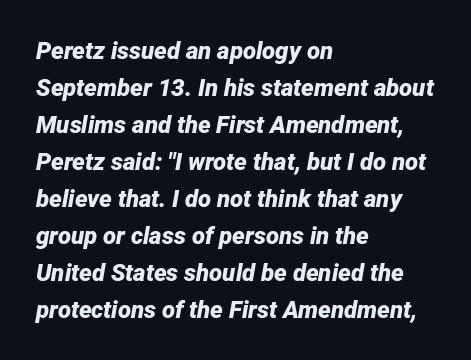
Q: Is the text bold? A: Yes.
Q: Is the text italic (slanted)? A: Yes, it leans right by about 12 degrees.
Q: Is the text underlined? A: No.
Q: How is the paragraph aligned? A: Left-aligned.
Q: Is the spacing between letters normal or unusually wide? A: Normal.
Q: Is the spacing between lines tight, normal or loose? A: Normal.
